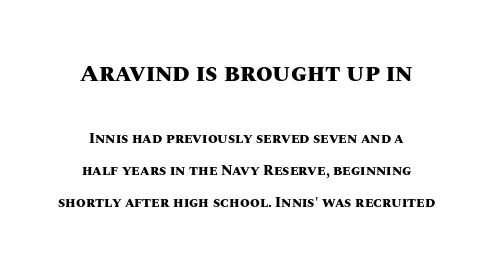
{"italic": "no", "bold": "yes", "underline": "no", "line_spacing": "loose", "line_spacing_ratio": 2.26, "letter_spacing": "normal", "letter_spacing_em": 0.0, "larger_block": "first", "size_ratio": 1.71, "glyph_px": 24}
